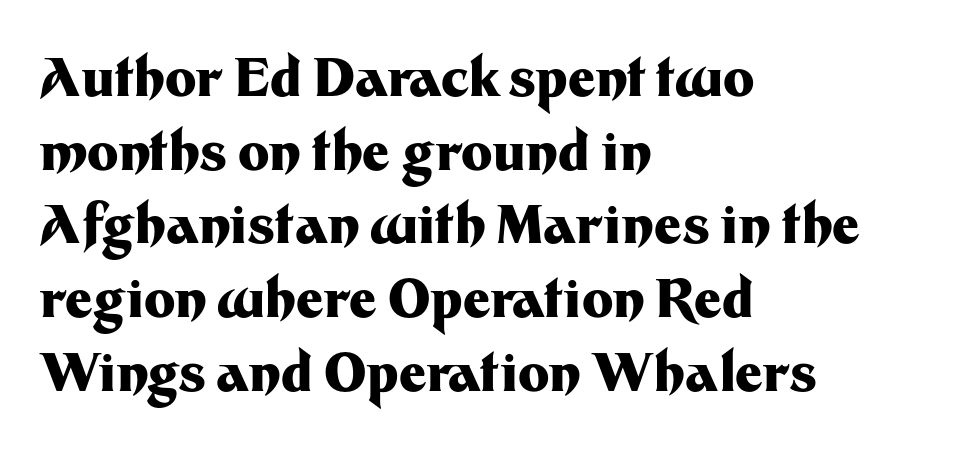
{"serif": "no", "italic": "no", "bold": "yes", "weight": "heavy", "width": "normal", "stroke_contrast": "medium", "x_height": "medium", "monospaced": "no", "underline": "no", "align": "left", "line_spacing": "normal", "line_spacing_ratio": 1.39, "letter_spacing": "normal", "letter_spacing_em": 0.0, "glyph_px": 53}
